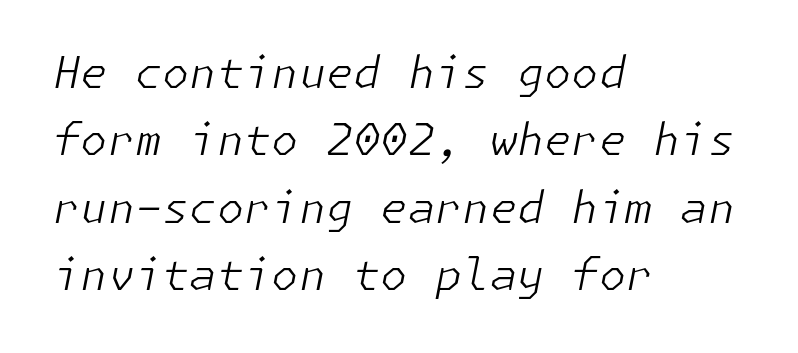
The image shows 44 px light type, italic (leaning right); set left-aligned, normal line spacing (1.53x), normal letter spacing, not underlined; low stroke contrast and a medium x-height.
